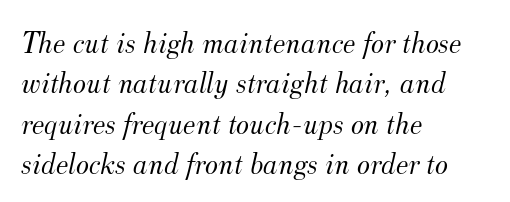
Q: Is the text bold? A: No.
Q: Is the text italic (slanted)? A: Yes, it leans right by about 12 degrees.
Q: Is the typeface a serif or a sans-serif typeface? A: Serif.
Q: Is the text underlined? A: No.
Q: How is the paragraph aligned? A: Left-aligned.
Q: Is the spacing between letters normal or unusually wide? A: Normal.
Q: Is the spacing between lines tight, normal or loose? A: Normal.
Q: Width (condensed, normal, or wide)? A: Normal.
Q: Stroke contrast? A: Medium.
Q: x-height? A: Small.
Q: Monospaced? A: No.
